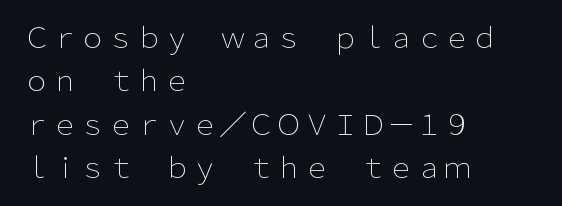
{"serif": "no", "italic": "no", "bold": "no", "weight": "light", "width": "normal", "stroke_contrast": "low", "x_height": "medium", "monospaced": "no", "underline": "no", "align": "left", "line_spacing": "normal", "line_spacing_ratio": 1.55, "letter_spacing": "normal", "letter_spacing_em": 0.0, "glyph_px": 28}
